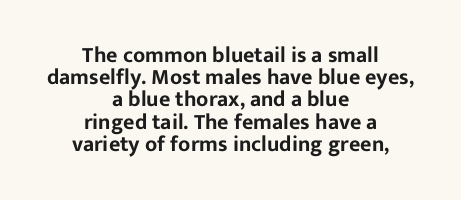
The image shows 22 px text type, upright; set centered, tight line spacing (1.01x), normal letter spacing, not underlined.
